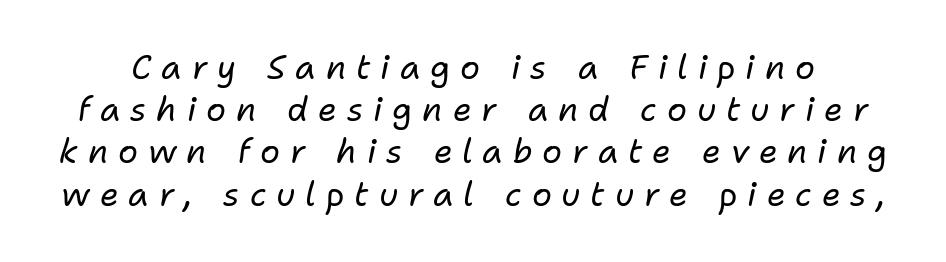
{"italic": "yes", "lean": "right", "slant_degrees": 11, "bold": "no", "weight": "regular", "width": "normal", "stroke_contrast": "low", "x_height": "medium", "monospaced": "no", "underline": "no", "line_spacing": "normal", "line_spacing_ratio": 1.28, "letter_spacing": "wide", "letter_spacing_em": 0.3, "glyph_px": 33}
